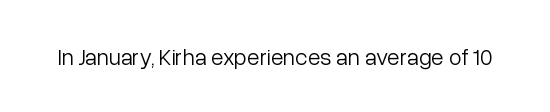
{"italic": "no", "bold": "no", "underline": "no", "letter_spacing": "normal", "letter_spacing_em": 0.0, "glyph_px": 23}
